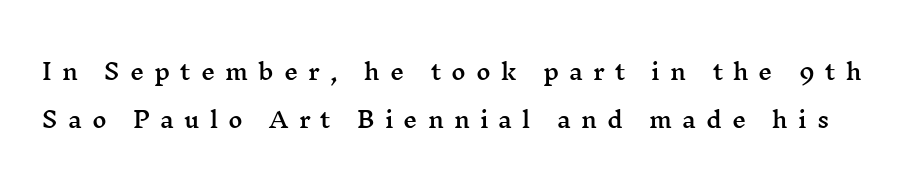
Successive baselines arrive slowly, with a big drop between each. Posture: straight, roman, zero tilt. Type without underlining. How are the letters spaced? Widely, with obvious added tracking.
